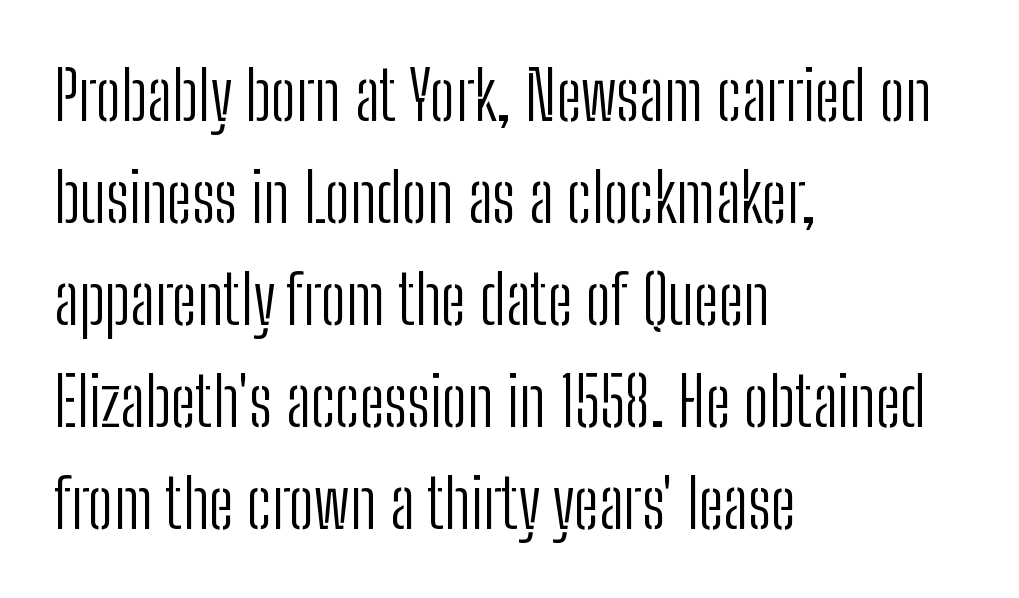
{"serif": "no", "italic": "no", "bold": "no", "weight": "light", "width": "condensed", "stroke_contrast": "low", "x_height": "medium", "monospaced": "no", "underline": "no", "align": "left", "line_spacing": "normal", "line_spacing_ratio": 1.5, "letter_spacing": "normal", "letter_spacing_em": 0.0, "glyph_px": 68}
